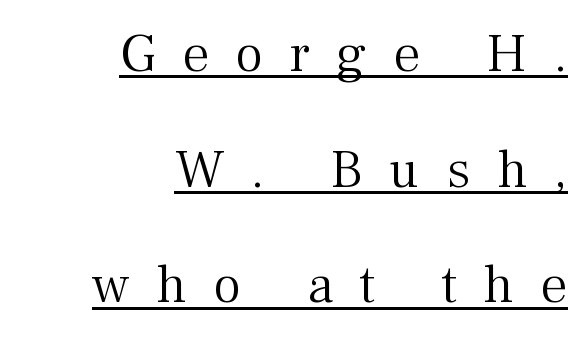
Q: Is the text bold? A: No.
Q: Is the text italic (slanted)? A: No, it is upright.
Q: Is the typeface a serif or a sans-serif typeface? A: Serif.
Q: Is the text underlined? A: Yes.
Q: How is the paragraph aligned? A: Right-aligned.
Q: Is the spacing between letters normal or unusually wide? A: Unusually wide.
Q: Is the spacing between lines tight, normal or loose? A: Loose.
Q: Width (condensed, normal, or wide)? A: Normal.
Q: Stroke contrast? A: Medium.
Q: x-height? A: Medium.
Q: Monospaced? A: No.
